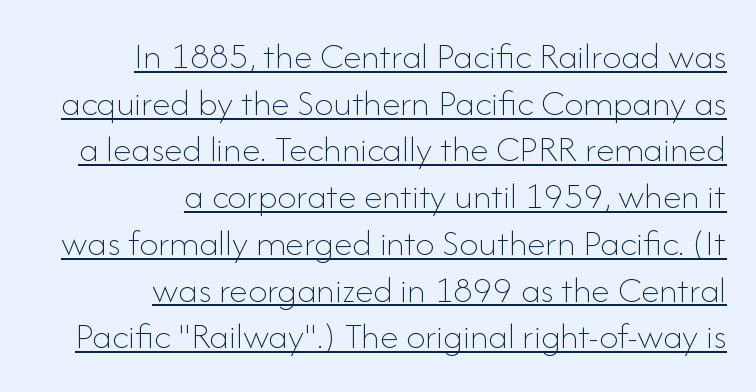
The letterforms sit shoulder to shoulder at normal distance. The typeface has the unassuming heft of standard copy or less. This is underlined copy, the kind a proofreader might mark for attention. The passage shown is typed in a proportional face where columns would drift.
